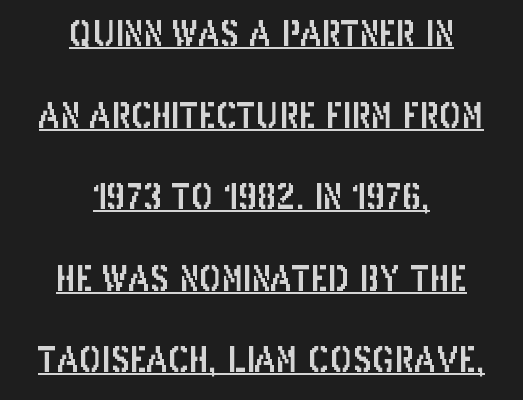
The image shows 34 px condensed sans-serif type, upright; set centered, loose line spacing (2.4x), normal letter spacing, underlined; low stroke contrast and a large x-height.
